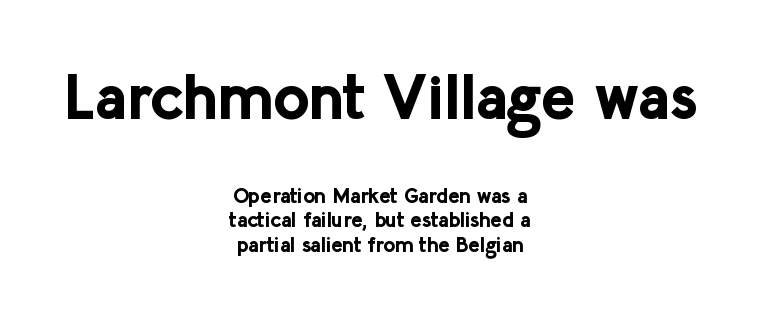
Q: Is the text bold? A: Yes.
Q: Is the text italic (slanted)? A: No, it is upright.
Q: Is the typeface a serif or a sans-serif typeface? A: Sans-serif.
Q: Is the text underlined? A: No.
Q: How is the paragraph aligned? A: Centered.
Q: Is the spacing between letters normal or unusually wide? A: Normal.
Q: Which block of text is set in a larger size, the first (top) or the second (bottom)? A: The first (top) one.
Q: Width (condensed, normal, or wide)? A: Normal.
Q: Stroke contrast? A: Low.
Q: x-height? A: Medium.
Q: Monospaced? A: No.
